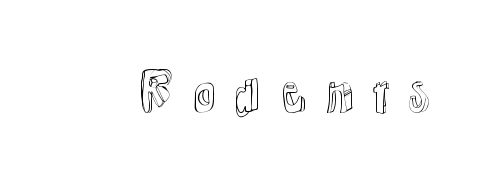
The image shows 50 px text type, upright; set unusually wide letter spacing (+0.23 em), not underlined; a medium x-height.
